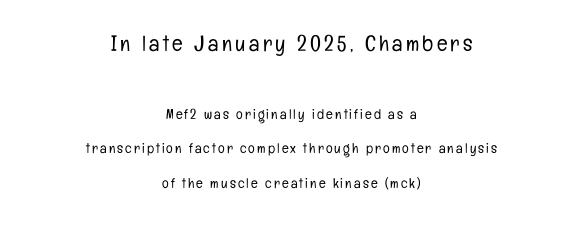
{"italic": "no", "bold": "no", "underline": "no", "align": "center", "line_spacing": "loose", "line_spacing_ratio": 2.46, "larger_block": "first", "size_ratio": 1.57, "glyph_px": 22}
